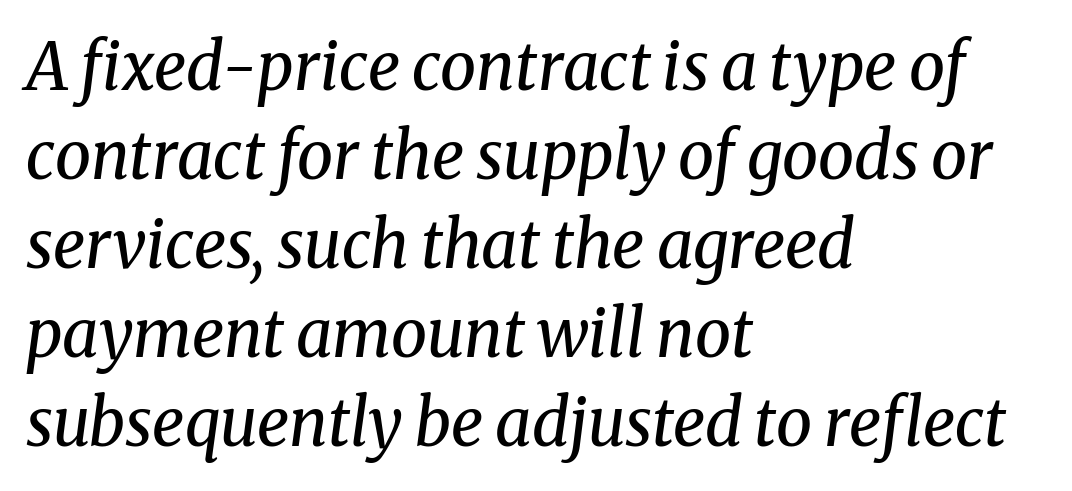
Q: Is the text bold? A: No.
Q: Is the text italic (slanted)? A: Yes, it leans right by about 8 degrees.
Q: Is the typeface a serif or a sans-serif typeface? A: Serif.
Q: Is the text underlined? A: No.
Q: How is the paragraph aligned? A: Left-aligned.
Q: Is the spacing between letters normal or unusually wide? A: Normal.
Q: Is the spacing between lines tight, normal or loose? A: Normal.
Q: Width (condensed, normal, or wide)? A: Normal.
Q: Stroke contrast? A: Medium.
Q: x-height? A: Medium.
Q: Monospaced? A: No.
